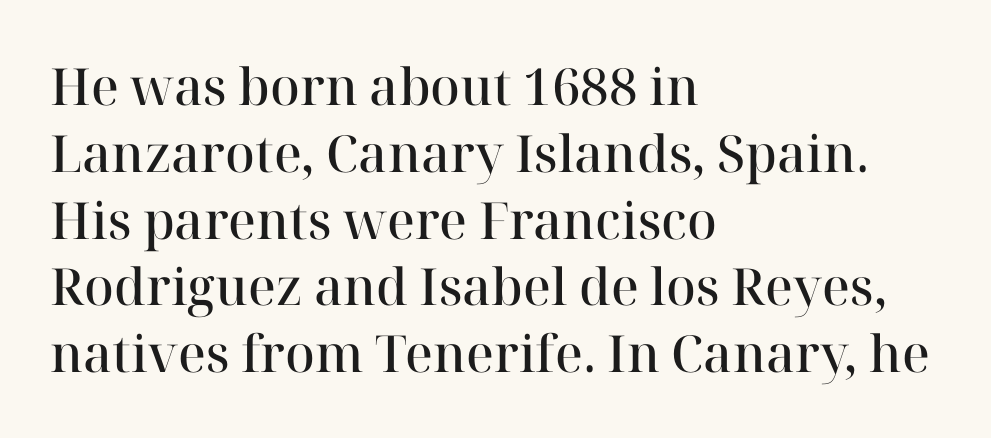
Casual observation: everything's shoved over to the left. These lines keep a tight, regular rhythm from letter to letter. Each letter keeps its own natural width here, so spacing adapts to shape. Honestly, there is no underline to notice here at all. I'd describe the lettering as semibold — firm but not a full bold. Rows of type keep a routine distance in the vertical direction.
